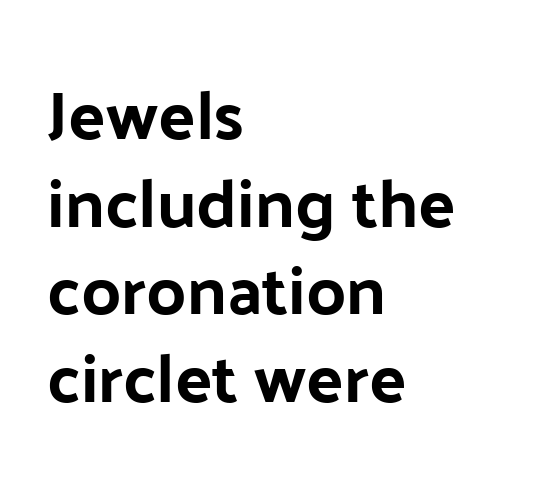
Q: Is the text bold? A: Yes.
Q: Is the text italic (slanted)? A: No, it is upright.
Q: Is the typeface a serif or a sans-serif typeface? A: Sans-serif.
Q: Is the text underlined? A: No.
Q: How is the paragraph aligned? A: Left-aligned.
Q: Is the spacing between letters normal or unusually wide? A: Normal.
Q: Is the spacing between lines tight, normal or loose? A: Normal.
Q: Width (condensed, normal, or wide)? A: Normal.
Q: Stroke contrast? A: Low.
Q: x-height? A: Medium.
Q: Monospaced? A: No.
